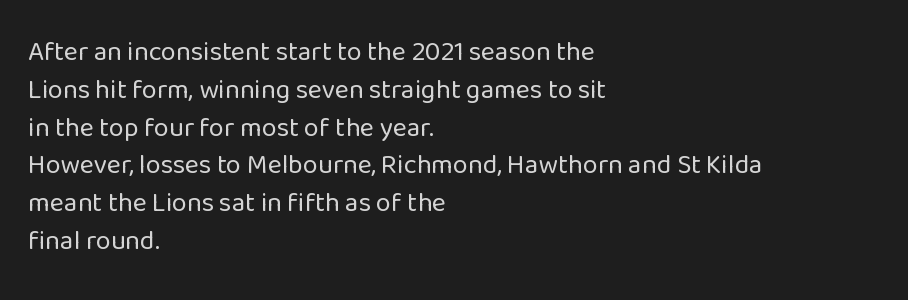
{"italic": "no", "bold": "no", "underline": "no", "align": "left", "line_spacing": "normal", "line_spacing_ratio": 1.4, "letter_spacing": "normal", "letter_spacing_em": 0.0, "glyph_px": 27}
